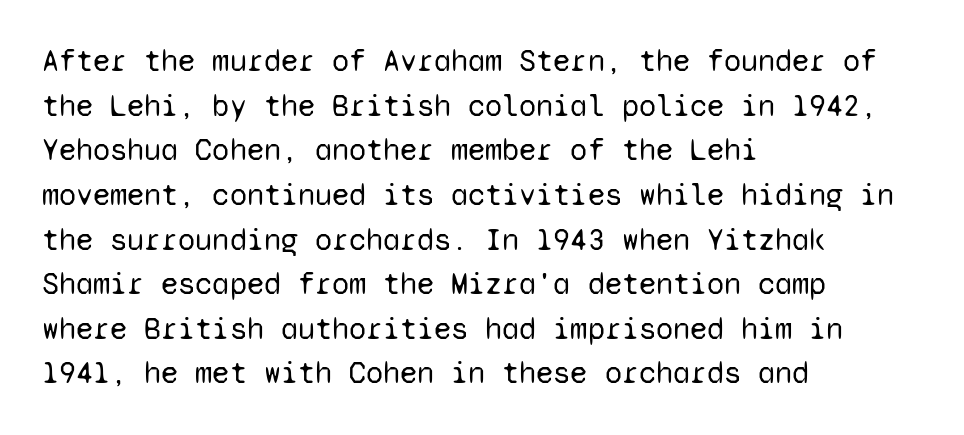
The image shows 31 px regular-weight sans-serif type, upright, monospaced; set left-aligned, normal line spacing (1.44x), normal letter spacing, not underlined; low stroke contrast and a medium x-height.
